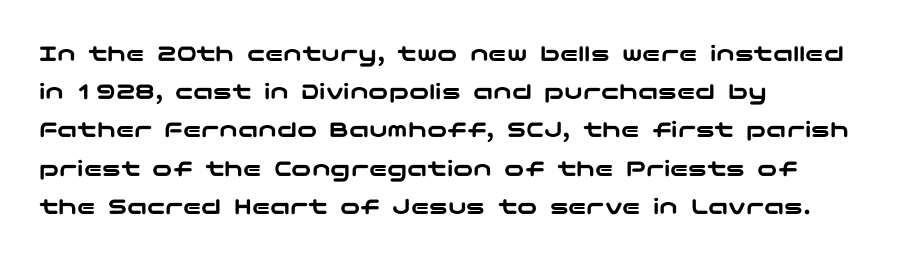
The image shows 25 px text type, upright; set left-aligned, normal line spacing (1.53x), normal letter spacing, not underlined.
